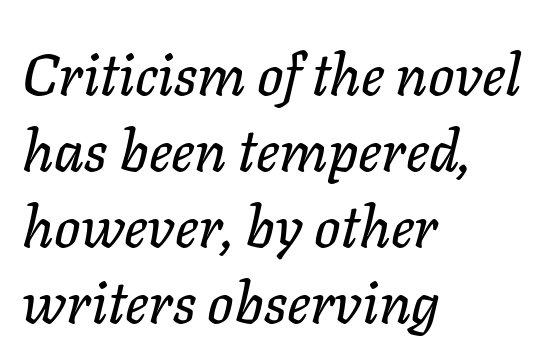
The image shows 58 px text type, italic (leaning right); set left-aligned, normal line spacing (1.31x), normal letter spacing, not underlined; low stroke contrast and a medium x-height.
